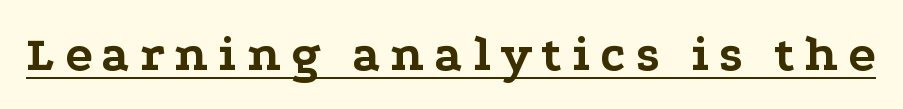
Students, this is bold: see how much ink each stroke carries. Designer's note — italics off, roman on. Stroke terminals: seriffed. The typesetter has applied underlining to the passage shown. Think of a printed novel: that variable character pitch is what you see here.
